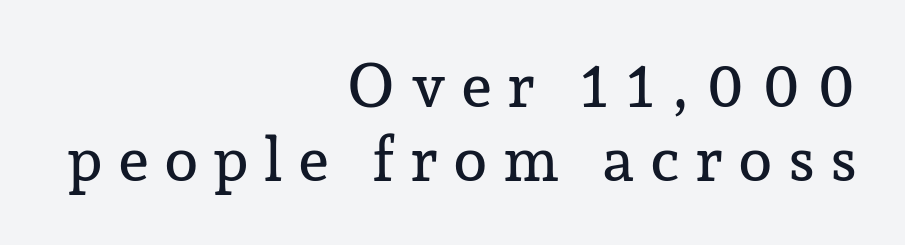
Little horizontal feet cap the strokes, marking this as serif type. The gap between lines stays unmarked. Do the characters align in a grid? No, the font is proportional. There is plenty of visible air inserted between adjacent glyphs.
